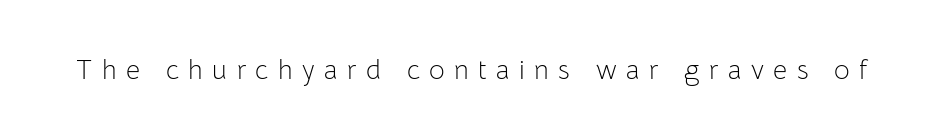
{"italic": "no", "bold": "no", "underline": "no", "letter_spacing": "wide", "letter_spacing_em": 0.35, "glyph_px": 27}
